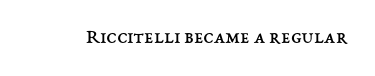
The passage shown is not underscored anywhere. The font's upright variant was chosen for this text. Stems here are at most as thick as an everyday book face. Observe the ordinary spacing: letters are neighbours, not strangers.
